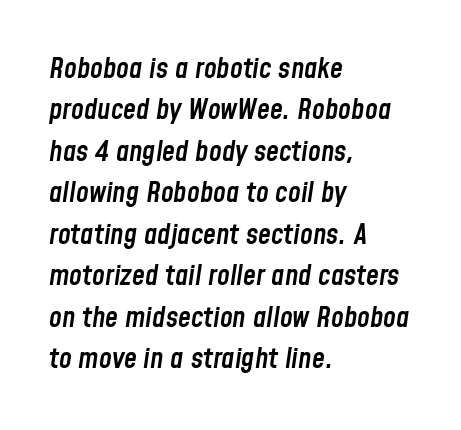
On the weight axis this lands at semibold, roughly 600. The passage shown is not underscored anywhere. Caption: multi-line text, flush left, ragged right. Standard letterfit; no display-style spreading of the glyphs. These lines sit exactly where default settings would place them. You could not count columns in this text — the font is proportionally spaced.
